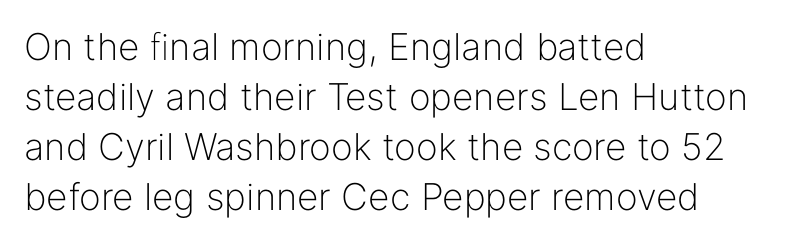
{"serif": "no", "italic": "no", "bold": "no", "weight": "light", "width": "normal", "stroke_contrast": "low", "x_height": "medium", "monospaced": "no", "underline": "no", "align": "left", "line_spacing": "normal", "line_spacing_ratio": 1.35, "letter_spacing": "normal", "letter_spacing_em": 0.0, "glyph_px": 37}
